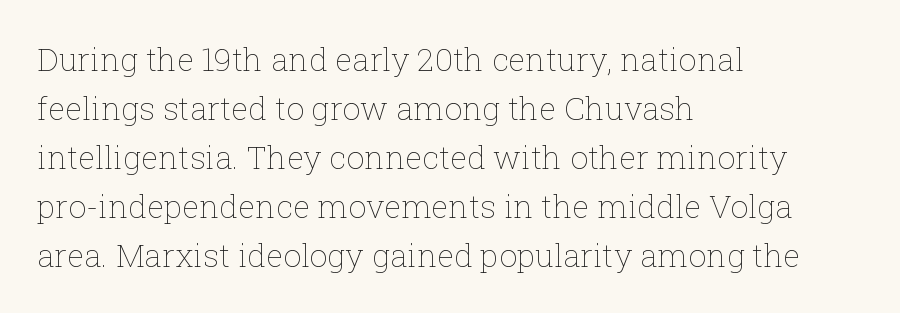
{"italic": "no", "bold": "no", "weight": "thin", "width": "normal", "stroke_contrast": "low", "x_height": "medium", "monospaced": "no", "underline": "no", "align": "left", "line_spacing": "normal", "line_spacing_ratio": 1.53, "letter_spacing": "normal", "letter_spacing_em": 0.0, "glyph_px": 32}
